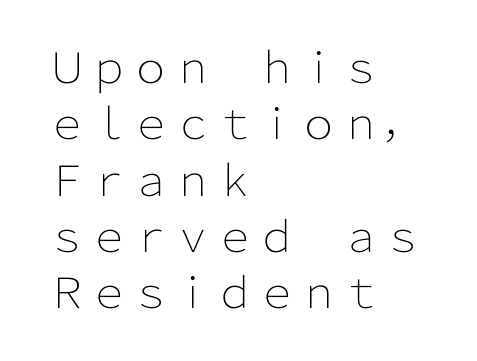
{"serif": "no", "italic": "no", "bold": "no", "weight": "light", "width": "normal", "stroke_contrast": "low", "x_height": "medium", "monospaced": "no", "underline": "no", "align": "left", "line_spacing": "normal", "line_spacing_ratio": 1.34, "letter_spacing": "normal", "letter_spacing_em": 0.0, "glyph_px": 42}
